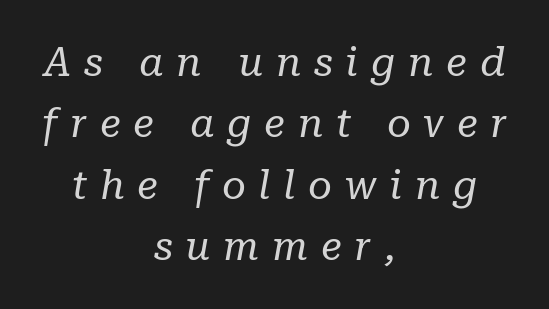
The rendering applies a slant to the glyphs. Reading down the block, each line starts at a different indent, mirrored at its end. Counters stay open thanks to moderate or lighter strokes. How are the letters spaced? Widely, with obvious added tracking. Just letters on the line, the space beneath them empty.
